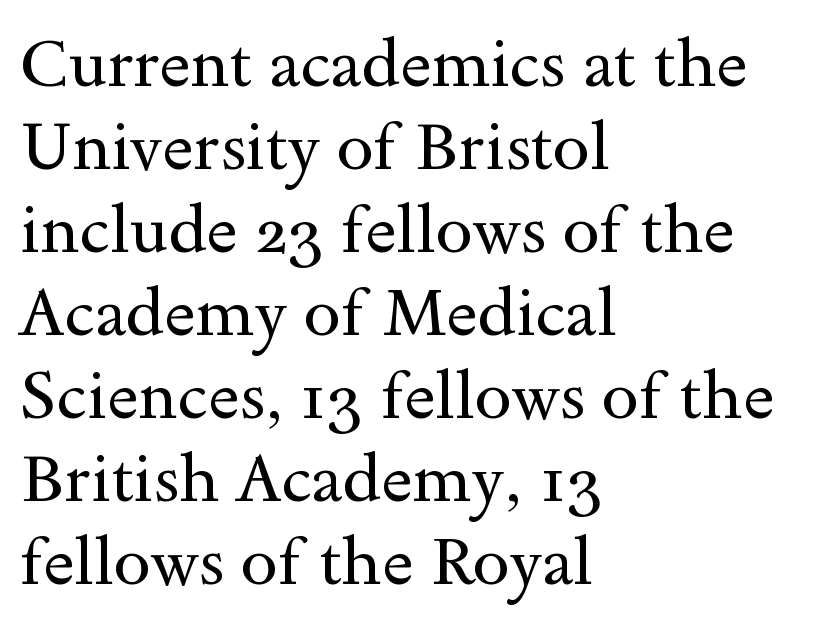
Q: Is the text bold? A: No.
Q: Is the text italic (slanted)? A: No, it is upright.
Q: Is the typeface a serif or a sans-serif typeface? A: Serif.
Q: Is the text underlined? A: No.
Q: How is the paragraph aligned? A: Left-aligned.
Q: Is the spacing between letters normal or unusually wide? A: Normal.
Q: Width (condensed, normal, or wide)? A: Wide.
Q: x-height? A: Small.
Q: Monospaced? A: No.
